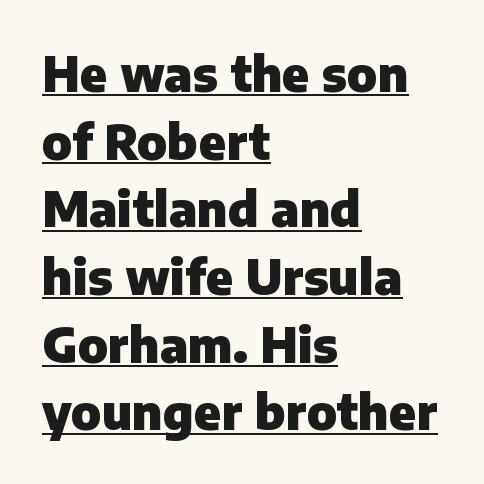
This rendering leaves character spacing at its baseline value. If you drew a line through each stem, it would be perfectly vertical. All the whitespace from short lines collects on the right. Every letter is thick-stroked: bold, no question. The face used here is proportionally spaced, like ordinary book or web type.
